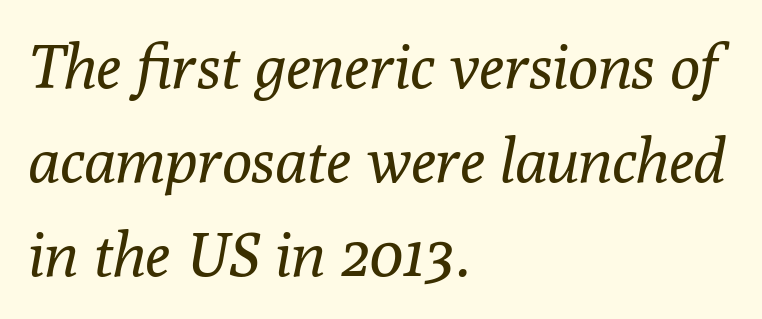
The image shows 62 px regular-weight serif type, italic (leaning right); set left-aligned, normal line spacing (1.52x), normal letter spacing, not underlined; low stroke contrast and a medium x-height.
